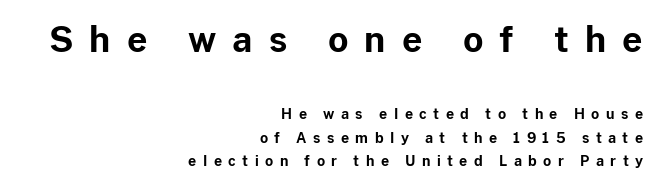
{"serif": "no", "italic": "no", "bold": "yes", "weight": "bold", "width": "normal", "stroke_contrast": "low", "x_height": "medium", "monospaced": "no", "underline": "no", "align": "right", "line_spacing": "normal", "line_spacing_ratio": 1.69, "letter_spacing": "wide", "letter_spacing_em": 0.46, "larger_block": "first", "size_ratio": 2.5, "glyph_px": 35}
